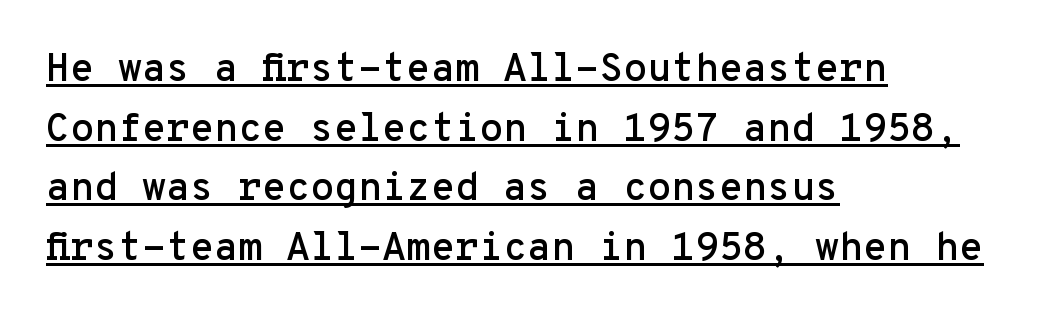
This sample has the even, mechanical cadence of fixed-width lettering. Posture: straight, roman, zero tilt. Beneath each row of characters lies a ruled line. What kind of face is this? One without serifs — a sans. A classic flush-left, rag-right setting is used for this passage.
